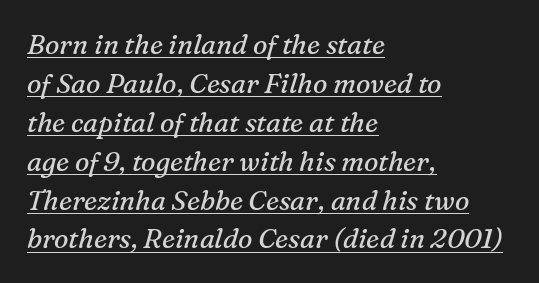
{"italic": "yes", "lean": "right", "slant_degrees": 16, "bold": "no", "underline": "yes", "align": "left", "line_spacing": "normal", "line_spacing_ratio": 1.44, "letter_spacing": "normal", "letter_spacing_em": 0.0, "glyph_px": 27}
